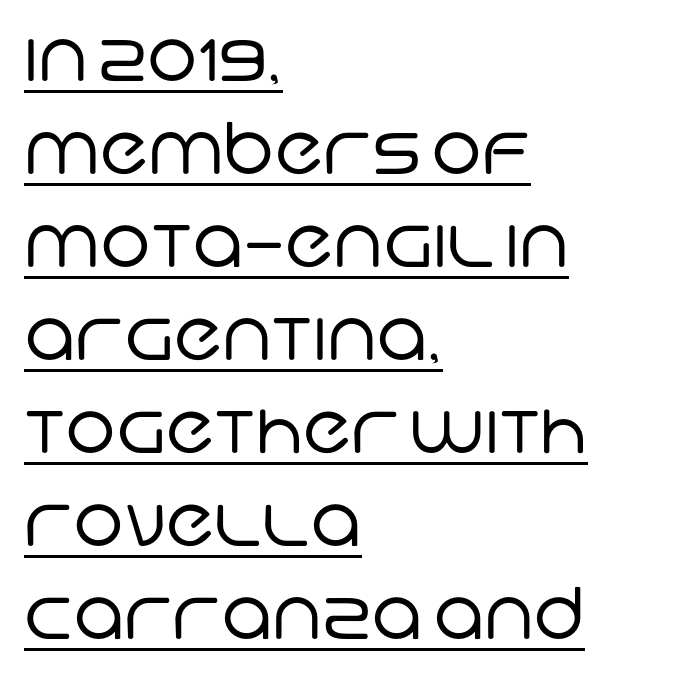
{"serif": "no", "bold": "no", "weight": "regular", "width": "normal", "stroke_contrast": "low", "x_height": "large", "monospaced": "no", "underline": "yes", "align": "left", "line_spacing": "normal", "line_spacing_ratio": 1.31, "letter_spacing": "normal", "letter_spacing_em": 0.0, "glyph_px": 71}
